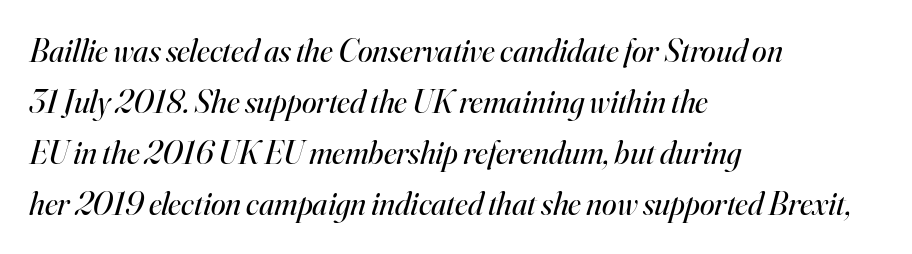
{"serif": "yes", "italic": "yes", "lean": "right", "slant_degrees": 16, "bold": "no", "weight": "regular", "width": "normal", "stroke_contrast": "high", "x_height": "small", "monospaced": "no", "underline": "no", "align": "left", "line_spacing": "normal", "line_spacing_ratio": 1.55, "letter_spacing": "normal", "letter_spacing_em": 0.0, "glyph_px": 33}
